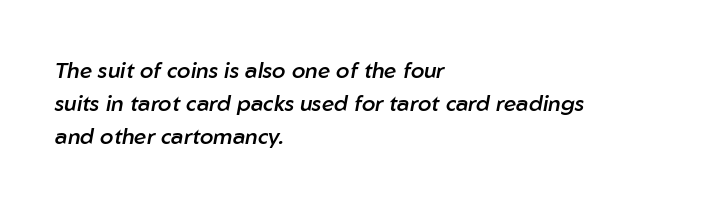
Q: Is the text bold? A: Semi-bold.
Q: Is the text italic (slanted)? A: Yes, it leans right by about 10 degrees.
Q: Is the text underlined? A: No.
Q: How is the paragraph aligned? A: Left-aligned.
Q: Is the spacing between letters normal or unusually wide? A: Normal.
Q: Is the spacing between lines tight, normal or loose? A: Normal.
